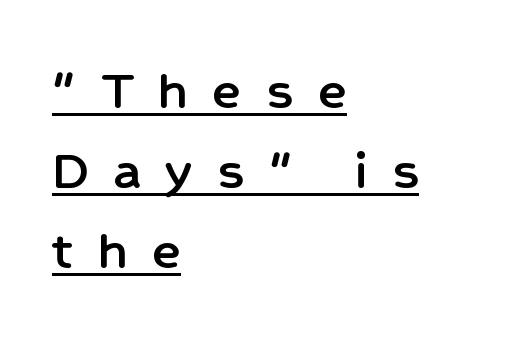
{"serif": "no", "italic": "no", "width": "normal", "stroke_contrast": "low", "x_height": "medium", "monospaced": "no", "underline": "yes", "align": "left", "line_spacing": "normal", "line_spacing_ratio": 1.36, "letter_spacing": "wide", "letter_spacing_em": 0.42, "glyph_px": 59}
